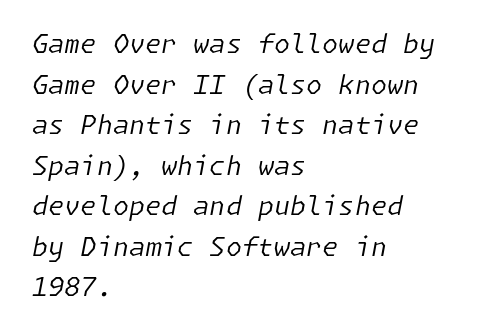
The image shows 26 px text type, italic (leaning right); set left-aligned, normal line spacing (1.56x), normal letter spacing, not underlined.
